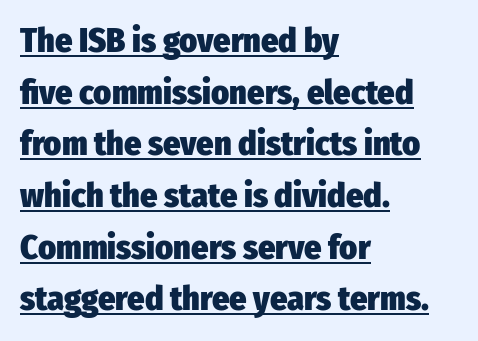
Q: Is the text bold? A: Yes.
Q: Is the text italic (slanted)? A: No, it is upright.
Q: Is the typeface a serif or a sans-serif typeface? A: Sans-serif.
Q: Is the text underlined? A: Yes.
Q: How is the paragraph aligned? A: Left-aligned.
Q: Is the spacing between letters normal or unusually wide? A: Normal.
Q: Is the spacing between lines tight, normal or loose? A: Normal.
Q: Width (condensed, normal, or wide)? A: Condensed.
Q: Stroke contrast? A: Low.
Q: x-height? A: Medium.
Q: Monospaced? A: No.
